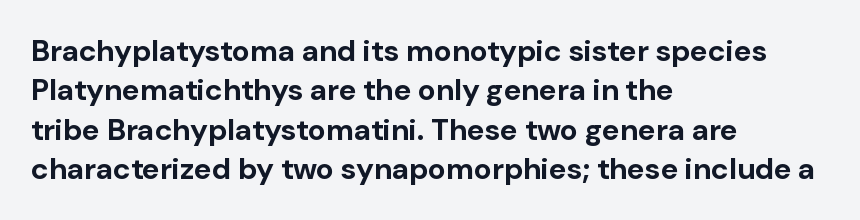
You can tell it's not italic because the verticals are truly vertical. Is this a fixed-width face? No — the glyphs have proportional, varying widths. The space between consecutive lines is moderate. Decoration check: the copy has no underline.
